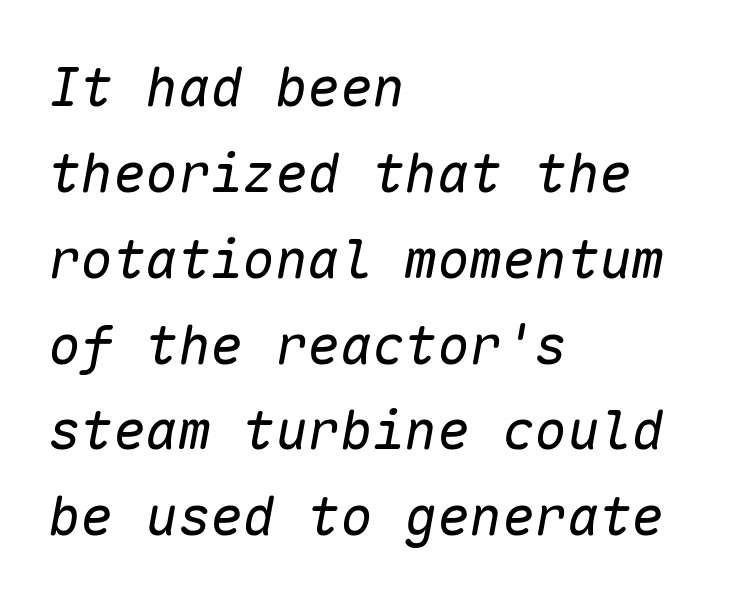
Q: Is the text bold? A: No.
Q: Is the text italic (slanted)? A: Yes, it leans right by about 10 degrees.
Q: Is the text underlined? A: No.
Q: How is the paragraph aligned? A: Left-aligned.
Q: Is the spacing between letters normal or unusually wide? A: Normal.
Q: Is the spacing between lines tight, normal or loose? A: Normal.
Q: Width (condensed, normal, or wide)? A: Normal.
Q: Stroke contrast? A: Low.
Q: x-height? A: Medium.
Q: Monospaced? A: Yes.
